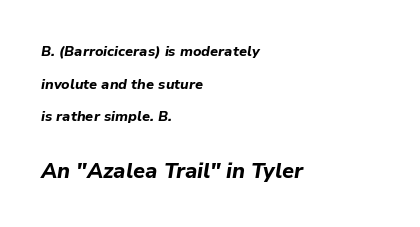
The specimen reads as italic at a glance. This layout puts the modest block above and the oversized block below. Underlining? Definitely not there. Glyph-to-glyph distance matches everyday printed text. Notice how thick the strokes are: this is what a full bold looks like. Short and long lines alike share a common starting point at left.
